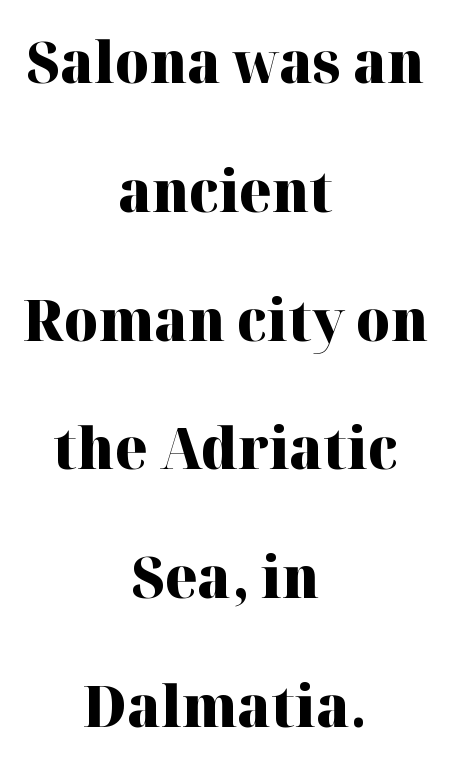
The image shows 58 px heavy serif type, upright; set centered, loose line spacing (2.22x), normal letter spacing, not underlined; high stroke contrast and a medium x-height.
